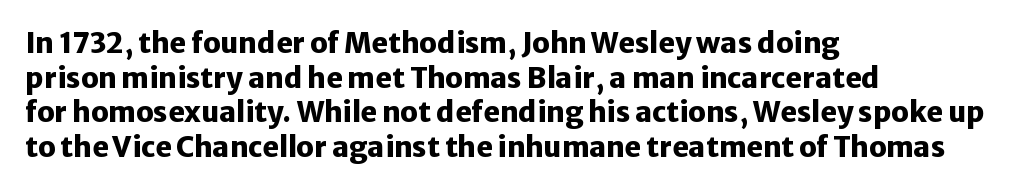
Q: Is the text bold? A: Yes.
Q: Is the text italic (slanted)? A: No, it is upright.
Q: Is the typeface a serif or a sans-serif typeface? A: Sans-serif.
Q: Is the text underlined? A: No.
Q: How is the paragraph aligned? A: Left-aligned.
Q: Is the spacing between letters normal or unusually wide? A: Normal.
Q: Width (condensed, normal, or wide)? A: Normal.
Q: Stroke contrast? A: Low.
Q: x-height? A: Medium.
Q: Monospaced? A: No.
